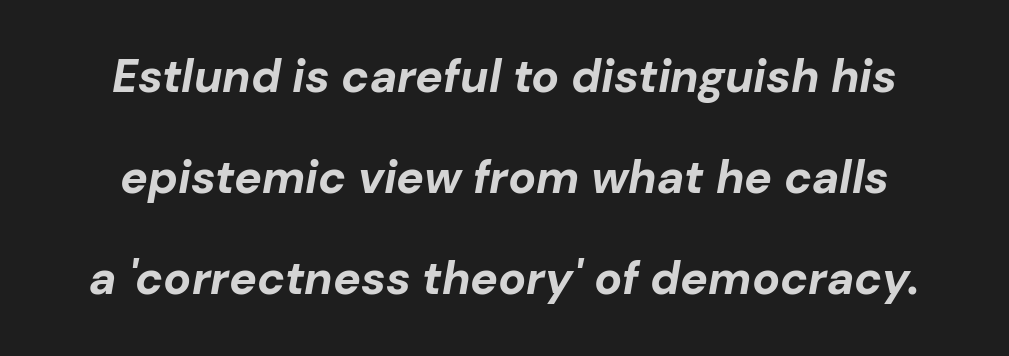
Each word holds together tightly as a unit, with standard inter-letter gaps. Heavy, bold letterforms. What's the leading like? Stretched, with rows far apart. These lines are rendered in a variable-pitch font.
